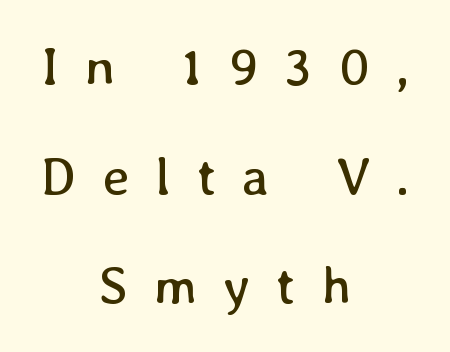
The specimen reads as upright at a glance. Weight class: somewhere from thin through regular. Casual observation: everything's sitting right in the middle. You could fit nearly another row in the gap between these rows. The face used here is proportionally spaced, like ordinary book or web type. Decoration check: the copy has no underline.
